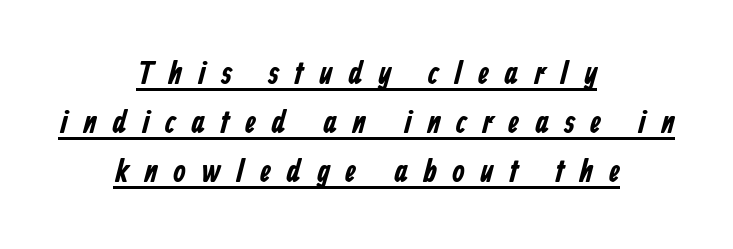
{"serif": "no", "width": "condensed", "stroke_contrast": "low", "x_height": "medium", "monospaced": "no", "underline": "yes", "align": "center", "line_spacing": "normal", "line_spacing_ratio": 1.53, "letter_spacing": "wide", "letter_spacing_em": 0.48, "glyph_px": 32}
